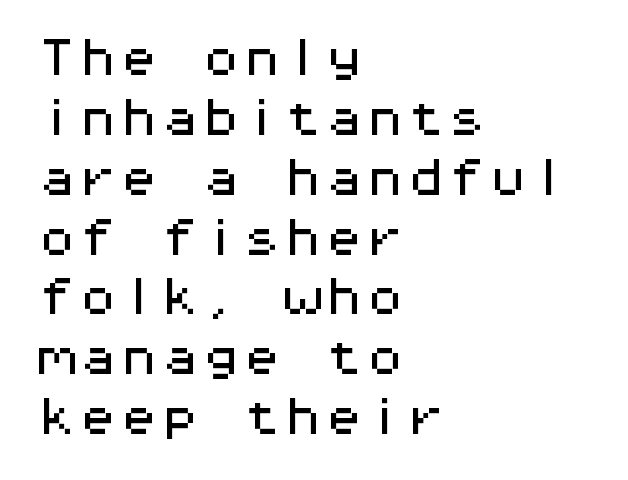
The image shows 41 px wide sans-serif type, upright, monospaced; set left-aligned, normal line spacing (1.46x), normal letter spacing, not underlined; medium stroke contrast and a medium x-height.
